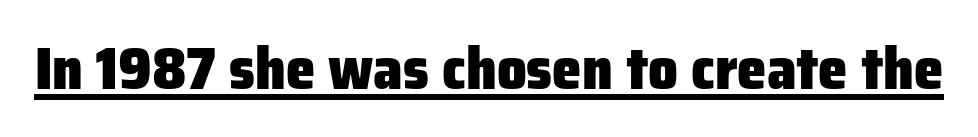
{"serif": "no", "italic": "no", "bold": "yes", "weight": "heavy", "width": "normal", "stroke_contrast": "low", "x_height": "medium", "monospaced": "no", "underline": "yes", "letter_spacing": "normal", "letter_spacing_em": 0.0, "glyph_px": 59}
